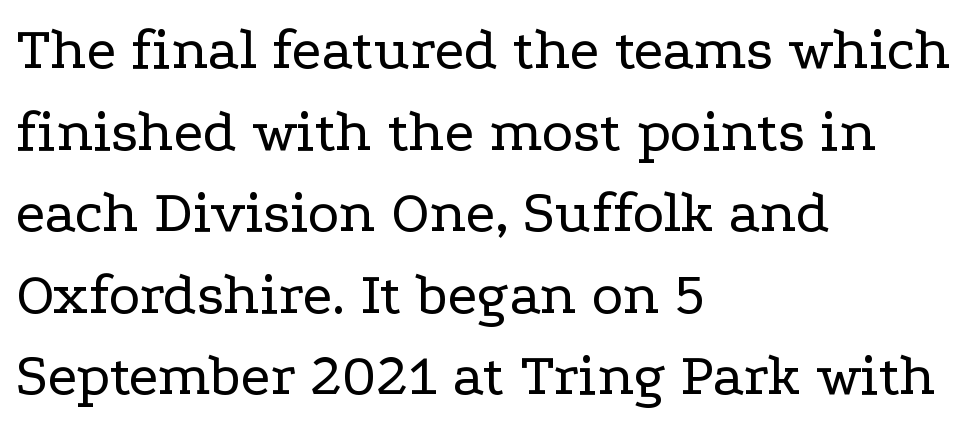
{"serif": "yes", "italic": "no", "bold": "no", "weight": "regular", "width": "wide", "stroke_contrast": "low", "x_height": "medium", "monospaced": "no", "underline": "no", "align": "left", "line_spacing": "normal", "line_spacing_ratio": 1.36, "letter_spacing": "normal", "letter_spacing_em": 0.0, "glyph_px": 60}
